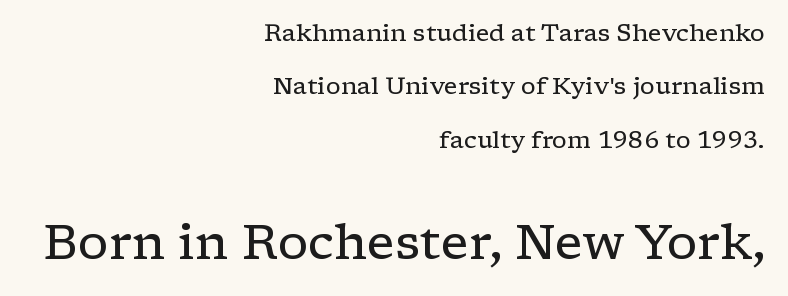
{"serif": "yes", "italic": "no", "bold": "no", "weight": "regular", "width": "wide", "stroke_contrast": "low", "x_height": "medium", "monospaced": "no", "underline": "no", "align": "right", "line_spacing": "loose", "line_spacing_ratio": 2.22, "letter_spacing": "normal", "letter_spacing_em": 0.0, "larger_block": "second", "size_ratio": 2.04, "glyph_px": 49}
